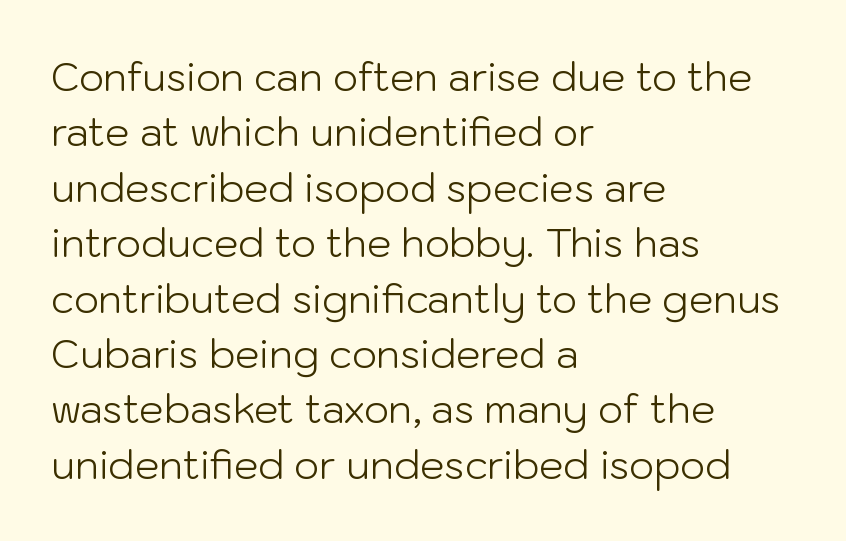
{"serif": "no", "italic": "no", "bold": "no", "weight": "light", "width": "normal", "stroke_contrast": "low", "x_height": "medium", "monospaced": "no", "underline": "no", "align": "left", "line_spacing": "normal", "line_spacing_ratio": 1.42, "letter_spacing": "normal", "letter_spacing_em": 0.0, "glyph_px": 39}
